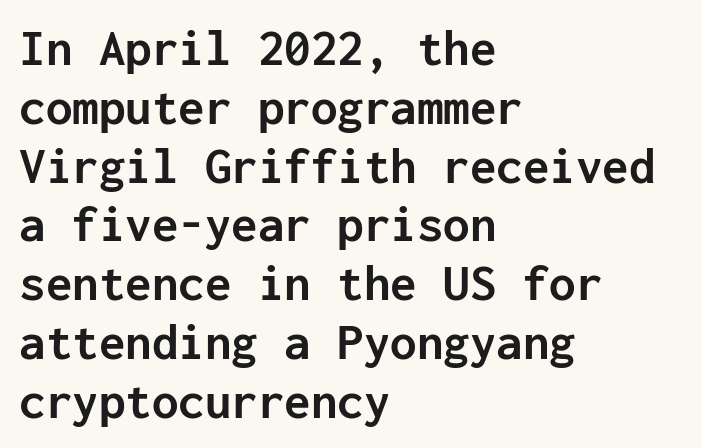
The image shows 53 px semibold sans-serif type, upright, monospaced; set left-aligned, tight line spacing (1.11x), normal letter spacing, not underlined; low stroke contrast and a medium x-height.
